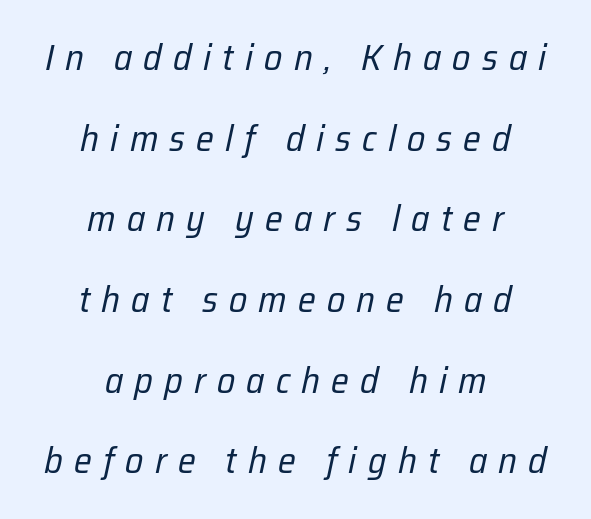
{"italic": "yes", "lean": "right", "slant_degrees": 12, "bold": "no", "weight": "regular", "width": "condensed", "stroke_contrast": "low", "x_height": "medium", "monospaced": "no", "underline": "no", "align": "center", "line_spacing": "loose", "line_spacing_ratio": 2.18, "letter_spacing": "wide", "letter_spacing_em": 0.3, "glyph_px": 37}
